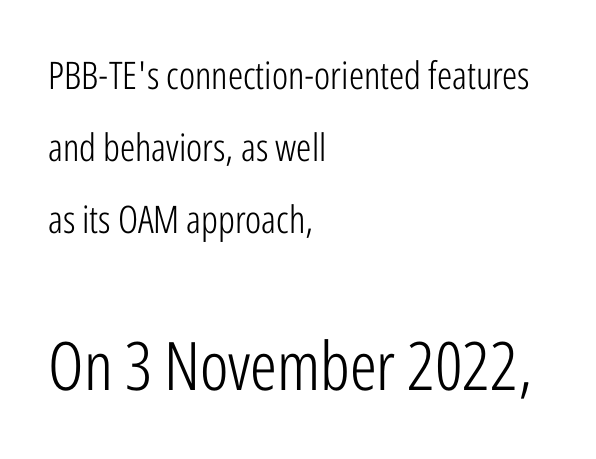
{"serif": "no", "italic": "no", "bold": "no", "weight": "light", "width": "condensed", "stroke_contrast": "low", "x_height": "medium", "monospaced": "no", "underline": "no", "align": "left", "line_spacing": "loose", "line_spacing_ratio": 1.9, "letter_spacing": "normal", "letter_spacing_em": 0.0, "larger_block": "second", "size_ratio": 1.76, "glyph_px": 67}
